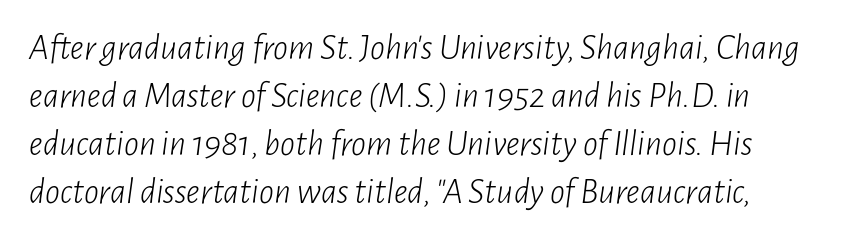
Q: Is the text bold? A: No.
Q: Is the text italic (slanted)? A: Yes, it leans right by about 7 degrees.
Q: Is the text underlined? A: No.
Q: Is the spacing between letters normal or unusually wide? A: Normal.
Q: Is the spacing between lines tight, normal or loose? A: Normal.
Q: Width (condensed, normal, or wide)? A: Condensed.
Q: Stroke contrast? A: Low.
Q: x-height? A: Medium.
Q: Monospaced? A: No.
